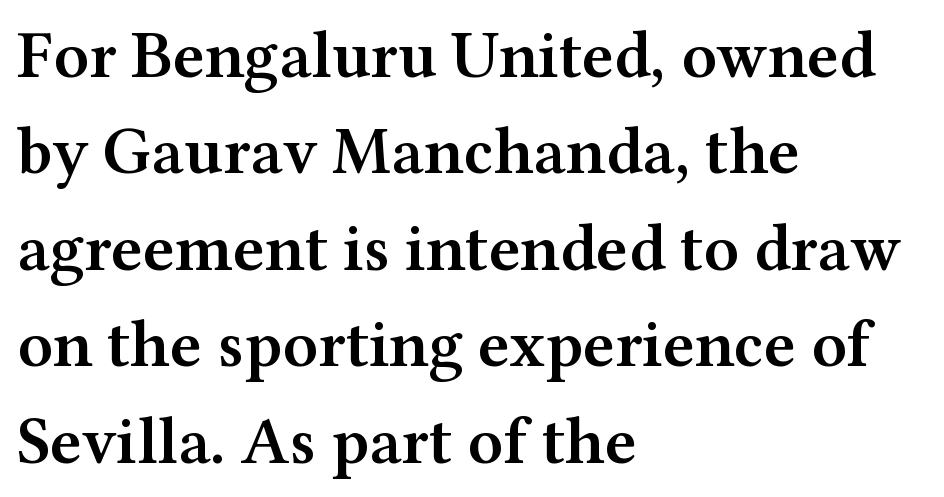
Inter-character spacing is left at the font's built-in metrics. Are there feet on the stems? There are — it's a serif. The line-height multiplier appears to be the usual default. Descenders are the only things crossing below the line. Caption: semibold face, moderately heavy strokes. Which margin do the lines hug? The left one — the right edge is uneven.
